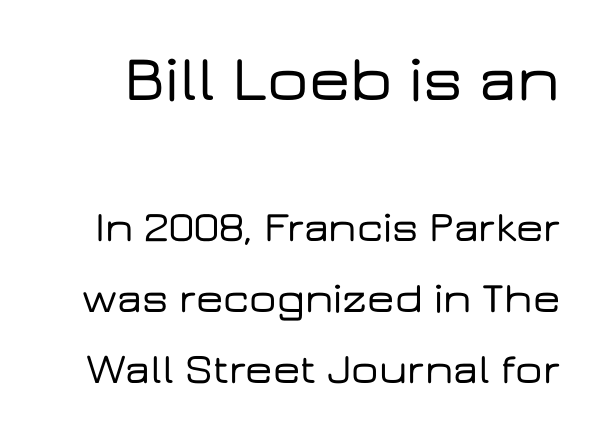
These lines are rendered in a variable-pitch font. Ordinary non-slanted type is in use. Evenly set lines give the paragraph a standard silhouette. Between one letter and the next there's only the usual sliver of space. The text was rendered using a sans face with plain stroke endings. Block one is the big one; block two sits smaller underneath.
